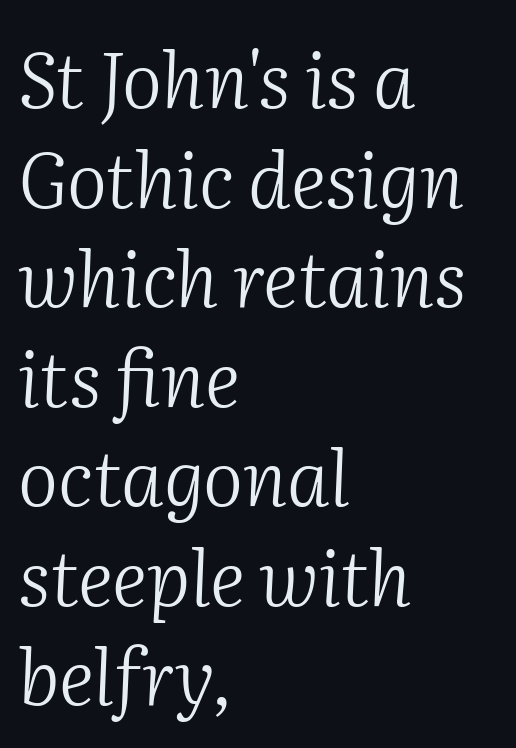
The image shows 76 px light serif type, italic (leaning right); set left-aligned, normal line spacing (1.31x), normal letter spacing, not underlined; medium stroke contrast and a medium x-height.
